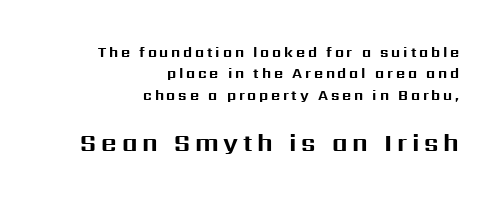
Line ends are locked; line starts wander. Heavy-handed strokes throughout: this text is bold. The area under the type is left untouched. There is plenty of visible air inserted between adjacent glyphs.
